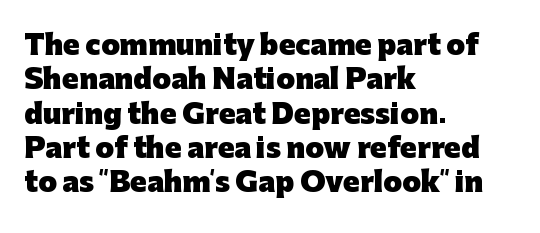
Q: Is the text bold? A: Yes.
Q: Is the text italic (slanted)? A: No, it is upright.
Q: Is the text underlined? A: No.
Q: How is the paragraph aligned? A: Left-aligned.
Q: Is the spacing between letters normal or unusually wide? A: Normal.
Q: Is the spacing between lines tight, normal or loose? A: Normal.
